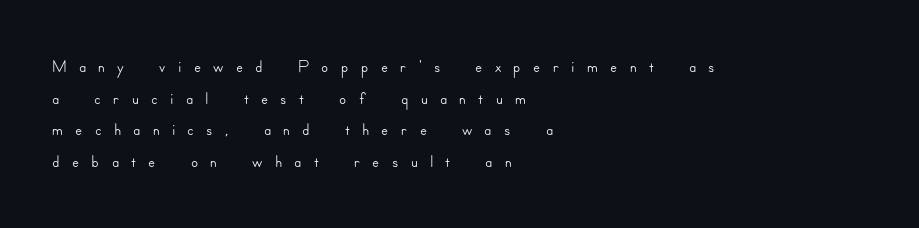
The image shows 26 px text type, upright; set left-aligned, line spacing 1.22x, unusually wide letter spacing (+0.47 em), not underlined.
